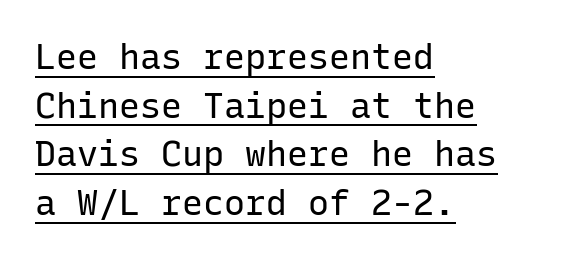
Q: Is the text bold? A: No.
Q: Is the text italic (slanted)? A: No, it is upright.
Q: Is the typeface a serif or a sans-serif typeface? A: Sans-serif.
Q: Is the text underlined? A: Yes.
Q: How is the paragraph aligned? A: Left-aligned.
Q: Is the spacing between letters normal or unusually wide? A: Normal.
Q: Is the spacing between lines tight, normal or loose? A: Normal.
Q: Width (condensed, normal, or wide)? A: Normal.
Q: Stroke contrast? A: Low.
Q: x-height? A: Medium.
Q: Monospaced? A: Yes.
